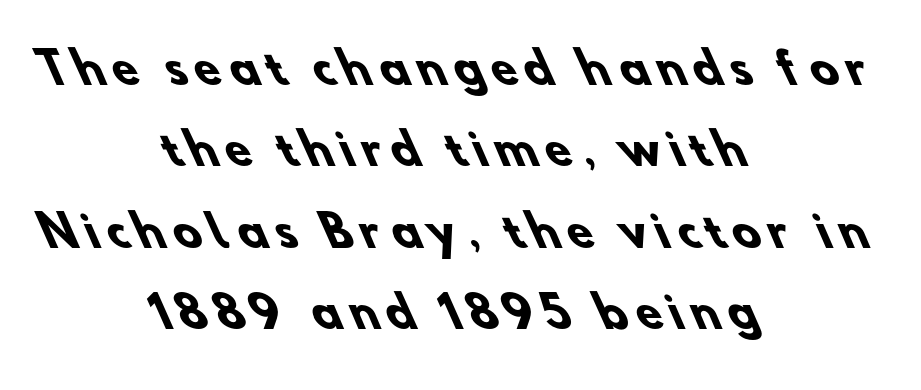
Q: Is the text bold? A: Yes.
Q: Is the typeface a serif or a sans-serif typeface? A: Sans-serif.
Q: Is the text underlined? A: No.
Q: How is the paragraph aligned? A: Centered.
Q: Is the spacing between letters normal or unusually wide? A: Unusually wide.
Q: Is the spacing between lines tight, normal or loose? A: Loose.
Q: Width (condensed, normal, or wide)? A: Normal.
Q: Stroke contrast? A: Low.
Q: x-height? A: Small.
Q: Monospaced? A: No.
